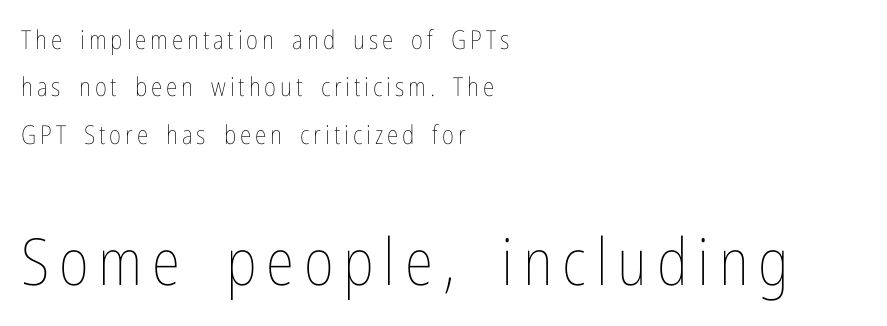
{"italic": "no", "bold": "no", "weight": "thin", "width": "condensed", "stroke_contrast": "low", "x_height": "medium", "monospaced": "no", "underline": "no", "align": "left", "line_spacing_ratio": 1.82, "larger_block": "second", "size_ratio": 2.5, "glyph_px": 65}
